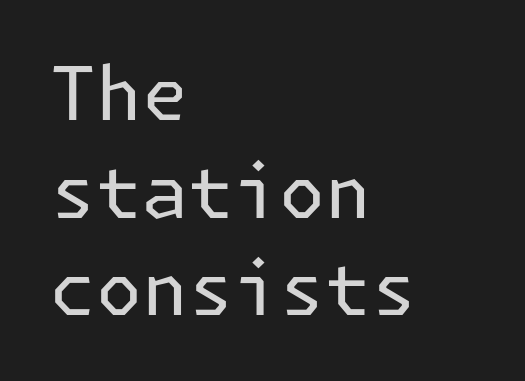
The passage shown is not underscored anywhere. Left-aligned paragraph, ragged on the right. Counters stay open thanks to moderate or lighter strokes. The type sits square on the baseline with zero lean.
